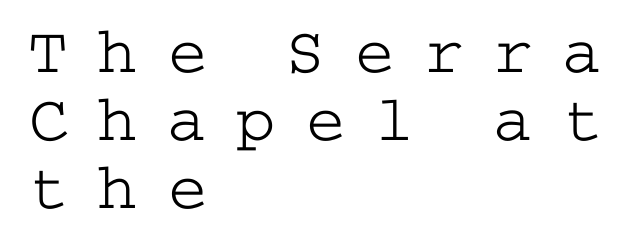
Q: Is the text bold? A: No.
Q: Is the text italic (slanted)? A: No, it is upright.
Q: Is the typeface a serif or a sans-serif typeface? A: Serif.
Q: Is the text underlined? A: No.
Q: How is the paragraph aligned? A: Left-aligned.
Q: Is the spacing between letters normal or unusually wide? A: Unusually wide.
Q: Is the spacing between lines tight, normal or loose? A: Tight.
Q: Width (condensed, normal, or wide)? A: Wide.
Q: Stroke contrast? A: Low.
Q: x-height? A: Medium.
